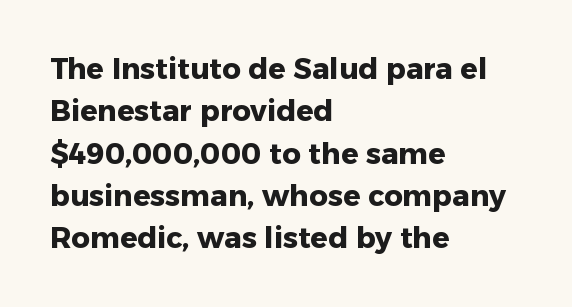
Words appear dense and cohesive because spacing is normal. Is this a sans? Yes — the strokes have no serifs. Every character sits straight up, as roman type does. These lines are set flush left with a ragged right edge. Notice how descenders clear the ascenders below comfortably — that's standard leading.
